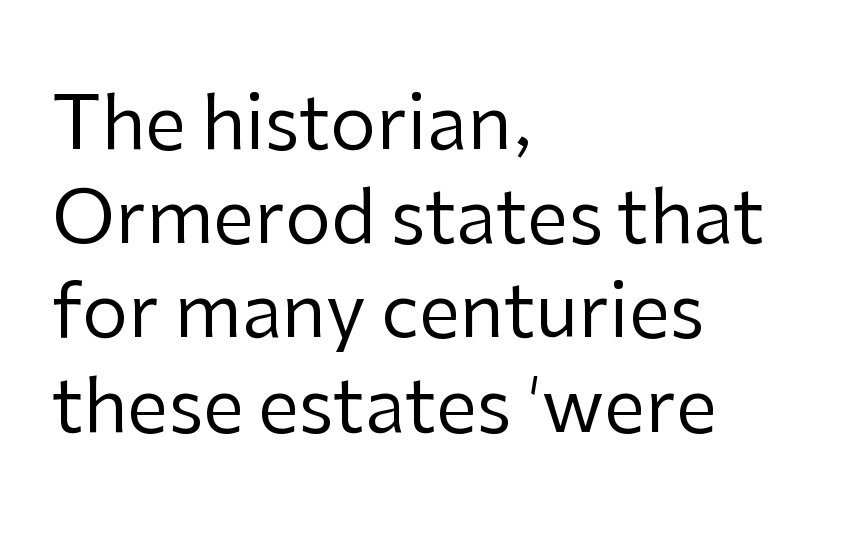
The image shows 73 px regular-weight sans-serif type, upright; set left-aligned, normal line spacing (1.29x), normal letter spacing, not underlined; low stroke contrast and a medium x-height.
